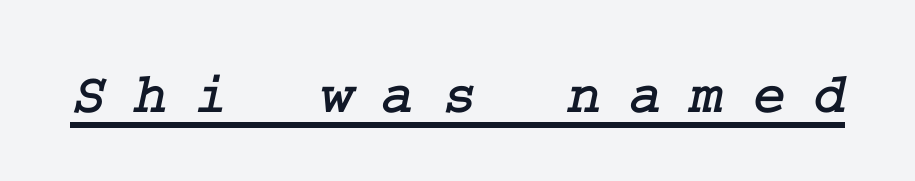
{"serif": "yes", "width": "normal", "stroke_contrast": "low", "x_height": "medium", "underline": "yes", "letter_spacing": "wide", "letter_spacing_em": 0.49, "glyph_px": 57}
